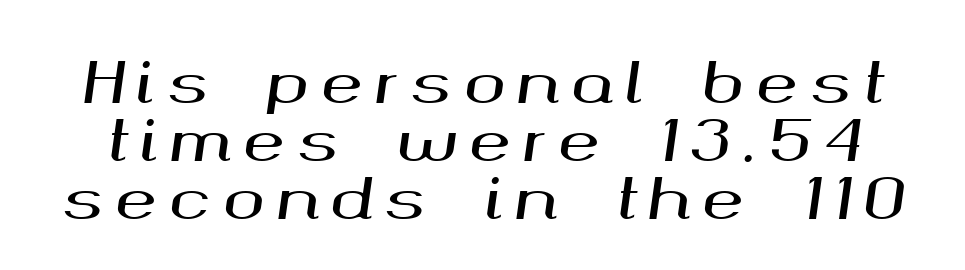
The image shows 56 px wide type, italic (leaning right); set tight line spacing (1.04x), unusually wide letter spacing (+0.21 em), not underlined; medium stroke contrast and a medium x-height.
